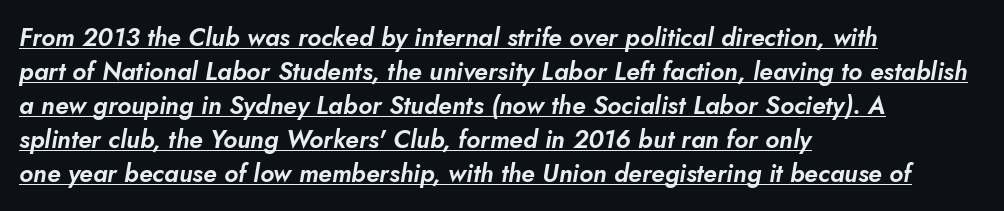
Has an underline been added? It has. What's the leading like? Ordinary, nothing unusual. If you drew a ruler down the left edge, every line would touch it. This sample uses plain, unmodified letter spacing. Looking at the ascenders, they clearly lean.
